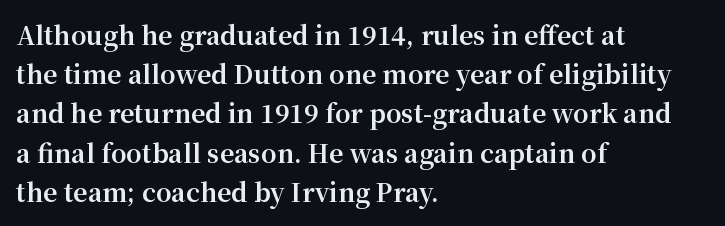
{"italic": "no", "bold": "yes", "underline": "no", "align": "left", "line_spacing": "normal", "line_spacing_ratio": 1.57, "letter_spacing": "normal", "letter_spacing_em": 0.0, "glyph_px": 25}
